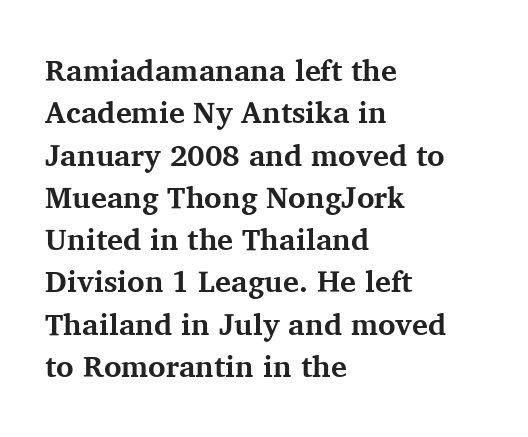
The image shows 30 px bold serif type, upright; set left-aligned, normal line spacing (1.41x), normal letter spacing, not underlined; medium stroke contrast and a medium x-height.
